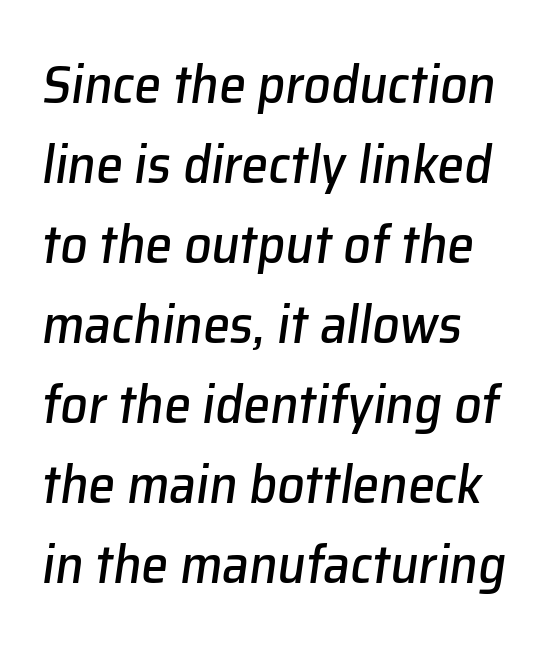
{"italic": "yes", "lean": "right", "slant_degrees": 8, "width": "normal", "stroke_contrast": "low", "x_height": "medium", "monospaced": "no", "underline": "no", "line_spacing": "normal", "line_spacing_ratio": 1.48, "letter_spacing": "normal", "letter_spacing_em": 0.0, "glyph_px": 54}
